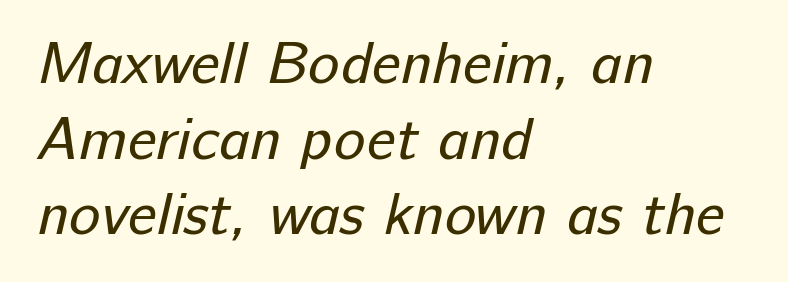
{"serif": "no", "bold": "no", "weight": "regular", "width": "normal", "stroke_contrast": "low", "x_height": "medium", "monospaced": "no", "underline": "no", "align": "left", "line_spacing": "normal", "line_spacing_ratio": 1.28, "letter_spacing": "normal", "letter_spacing_em": 0.0, "glyph_px": 59}
